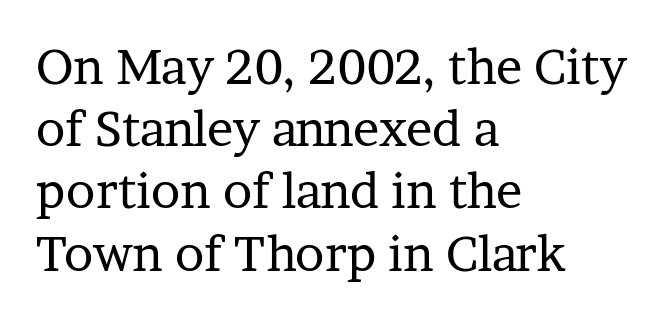
{"serif": "yes", "italic": "no", "bold": "no", "weight": "regular", "width": "normal", "stroke_contrast": "low", "x_height": "medium", "monospaced": "no", "underline": "no", "align": "left", "line_spacing": "normal", "line_spacing_ratio": 1.27, "letter_spacing": "normal", "letter_spacing_em": 0.0, "glyph_px": 49}
